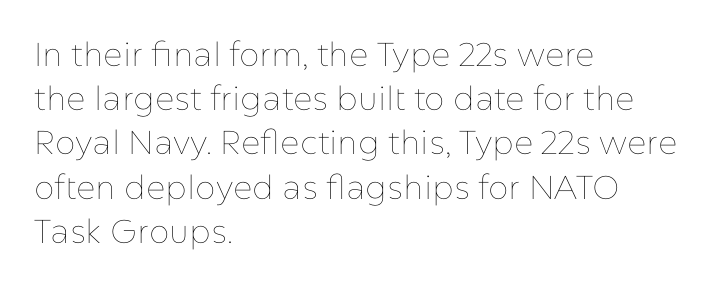
Has an underline been added? It has not. Is the type heavy? It reads as light-to-regular instead. The lettering stays uniformly vertical, giving the passage a roman look. Look at the tracking — it's just the regular setting, nothing added. Notice how the passage keeps a crisp vertical edge on the left only.
